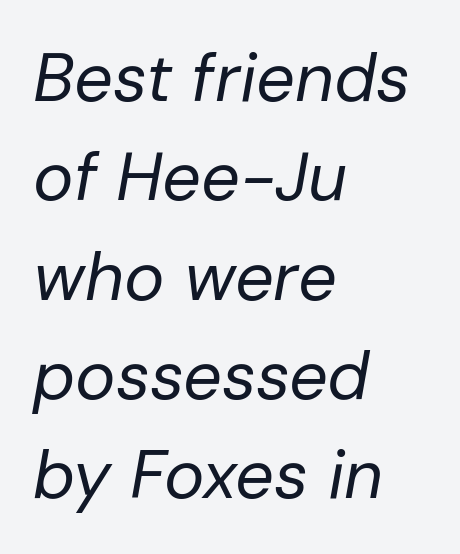
The image shows 68 px regular-weight type, italic (leaning right); set left-aligned, normal line spacing (1.46x), normal letter spacing, not underlined; low stroke contrast and a medium x-height.
